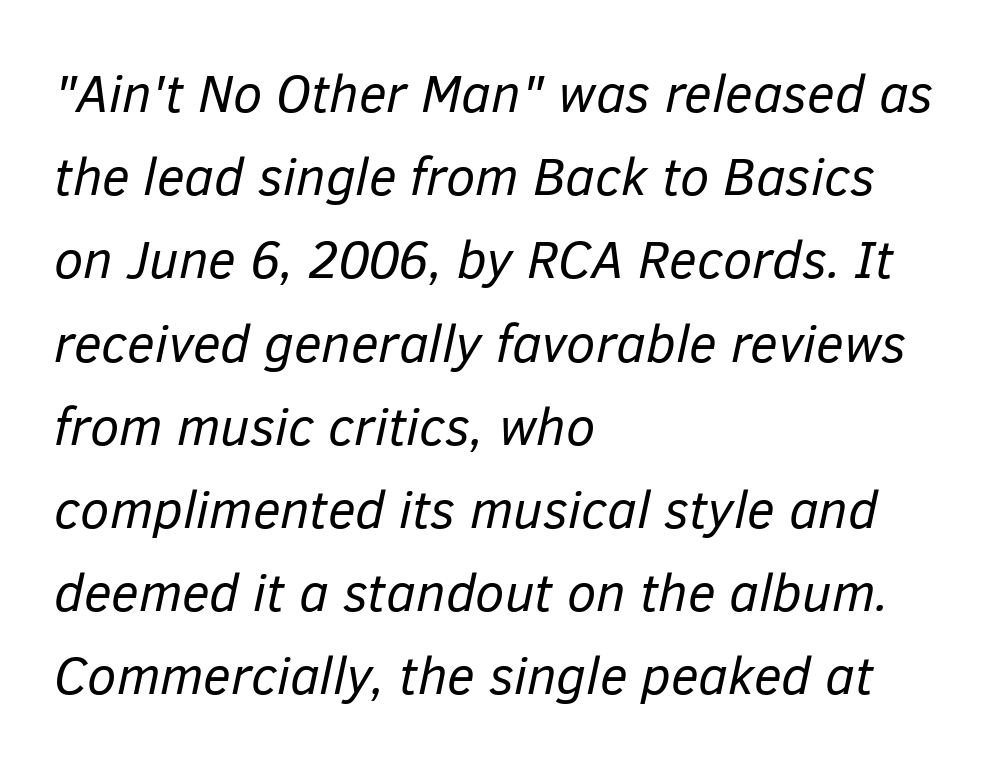
Q: Is the text bold? A: No.
Q: Is the text italic (slanted)? A: Yes, it leans right by about 12 degrees.
Q: Is the text underlined? A: No.
Q: How is the paragraph aligned? A: Left-aligned.
Q: Is the spacing between letters normal or unusually wide? A: Normal.
Q: Is the spacing between lines tight, normal or loose? A: Normal.
Q: Width (condensed, normal, or wide)? A: Normal.
Q: Stroke contrast? A: Low.
Q: x-height? A: Medium.
Q: Monospaced? A: No.
